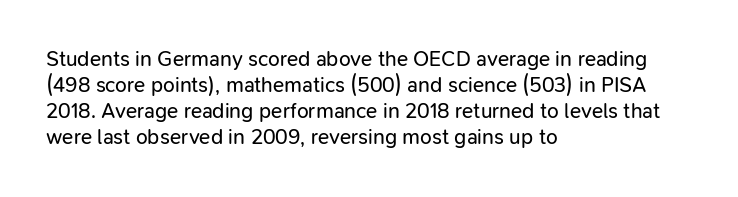
{"italic": "no", "bold": "no", "underline": "no", "align": "left", "line_spacing_ratio": 1.24, "letter_spacing": "normal", "letter_spacing_em": 0.0, "glyph_px": 21}
